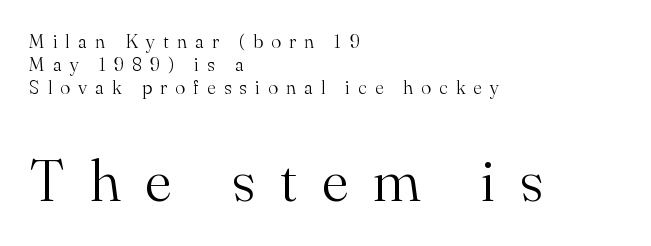
The image shows 58 px light serif type, upright; set left-aligned, line spacing 1.21x, unusually wide letter spacing (+0.42 em), not underlined; the second (bottom) block is 3.05x larger; medium stroke contrast and a small x-height.
